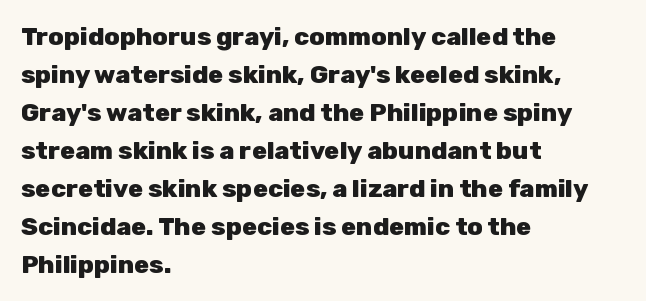
Q: Is the text bold? A: Yes.
Q: Is the text italic (slanted)? A: No, it is upright.
Q: Is the text underlined? A: No.
Q: How is the paragraph aligned? A: Left-aligned.
Q: Is the spacing between letters normal or unusually wide? A: Normal.
Q: Is the spacing between lines tight, normal or loose? A: Normal.
